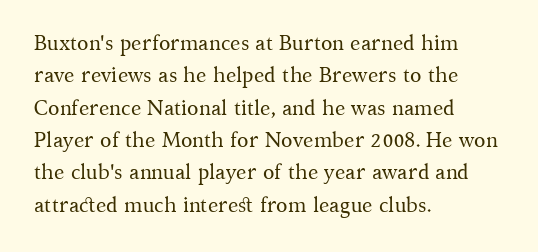
The image shows 21 px text type, upright; set left-aligned, normal line spacing (1.54x), normal letter spacing, not underlined.
